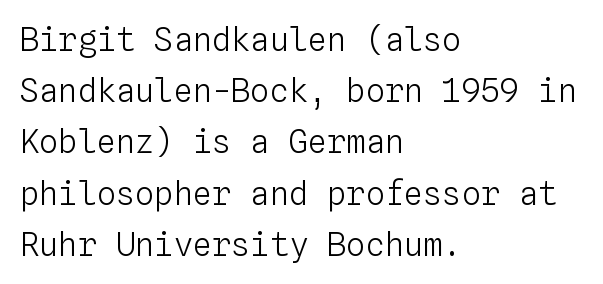
Q: Is the text bold? A: No.
Q: Is the text italic (slanted)? A: No, it is upright.
Q: Is the text underlined? A: No.
Q: How is the paragraph aligned? A: Left-aligned.
Q: Is the spacing between letters normal or unusually wide? A: Normal.
Q: Is the spacing between lines tight, normal or loose? A: Normal.
Q: Width (condensed, normal, or wide)? A: Normal.
Q: Stroke contrast? A: Low.
Q: x-height? A: Medium.
Q: Monospaced? A: Yes.
